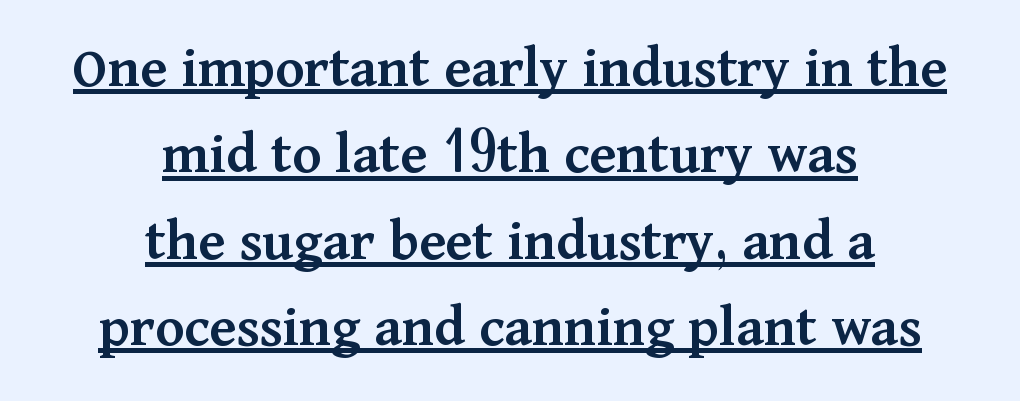
Q: Is the text bold? A: Semi-bold.
Q: Is the text italic (slanted)? A: No, it is upright.
Q: Is the typeface a serif or a sans-serif typeface? A: Serif.
Q: Is the text underlined? A: Yes.
Q: How is the paragraph aligned? A: Centered.
Q: Is the spacing between letters normal or unusually wide? A: Normal.
Q: Is the spacing between lines tight, normal or loose? A: Normal.
Q: Width (condensed, normal, or wide)? A: Normal.
Q: Stroke contrast? A: Medium.
Q: x-height? A: Medium.
Q: Monospaced? A: No.
